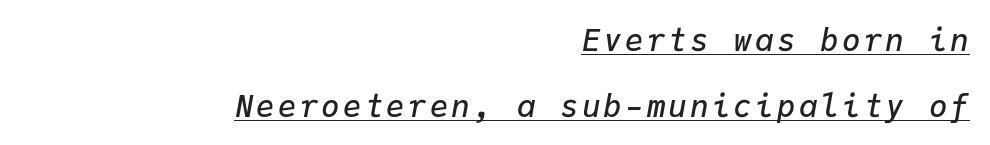
A typographer would call this underscored text. Fixed-width glyphs throughout — classic coding-font behaviour. Looking at the ascenders, they clearly lean. In terms of weight, the rendering is demibold, just under bold.
